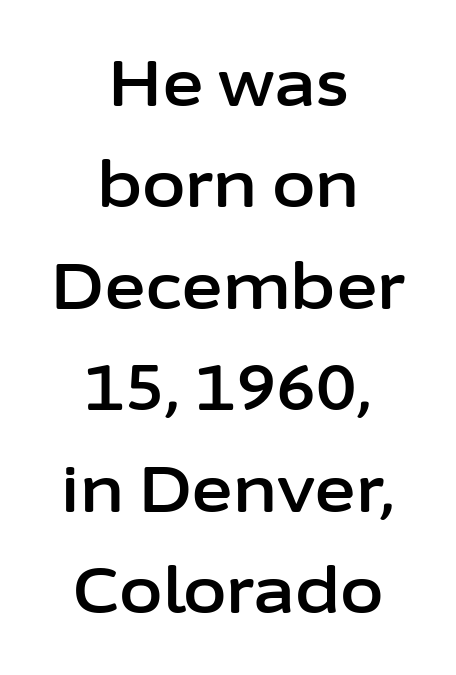
{"serif": "no", "italic": "no", "width": "normal", "stroke_contrast": "low", "x_height": "medium", "monospaced": "no", "underline": "no", "align": "center", "line_spacing": "normal", "line_spacing_ratio": 1.61, "letter_spacing": "normal", "letter_spacing_em": 0.0, "glyph_px": 63}
